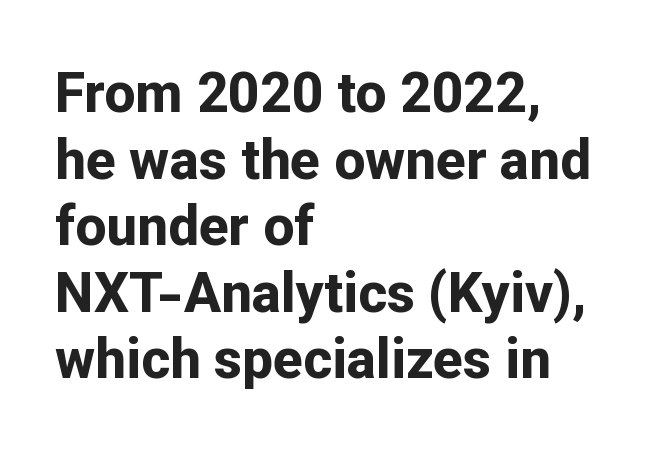
The image shows 55 px bold sans-serif type, upright; set left-aligned, line spacing 1.21x, normal letter spacing, not underlined; low stroke contrast and a medium x-height.
